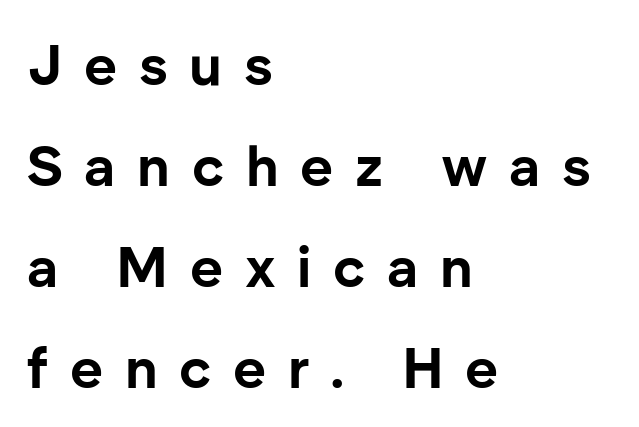
Q: Is the text bold? A: Yes.
Q: Is the text italic (slanted)? A: No, it is upright.
Q: Is the typeface a serif or a sans-serif typeface? A: Sans-serif.
Q: Is the text underlined? A: No.
Q: How is the paragraph aligned? A: Left-aligned.
Q: Is the spacing between letters normal or unusually wide? A: Unusually wide.
Q: Width (condensed, normal, or wide)? A: Normal.
Q: Stroke contrast? A: Low.
Q: x-height? A: Medium.
Q: Monospaced? A: No.
